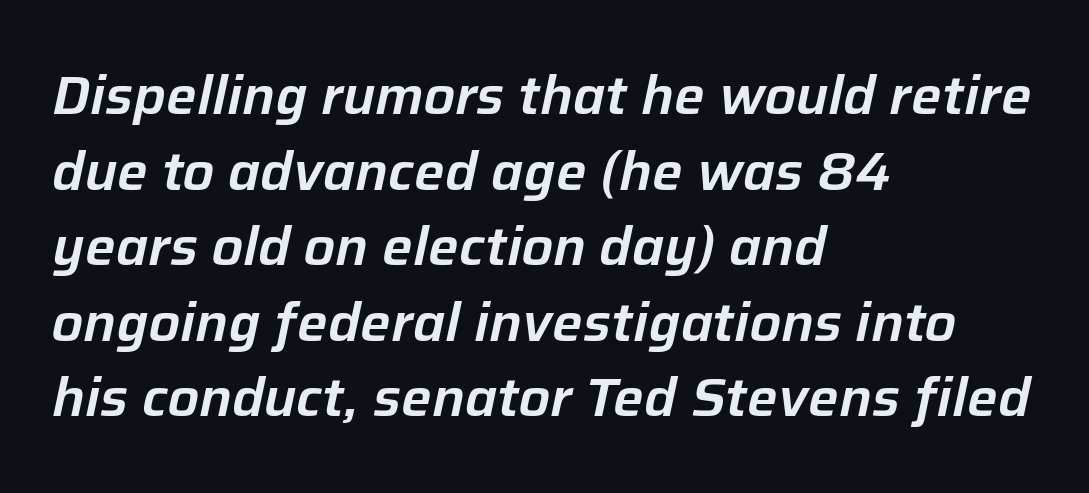
Q: Is the text italic (slanted)? A: Yes, it leans right by about 12 degrees.
Q: Is the text underlined? A: No.
Q: How is the paragraph aligned? A: Left-aligned.
Q: Is the spacing between letters normal or unusually wide? A: Normal.
Q: Is the spacing between lines tight, normal or loose? A: Normal.
Q: Width (condensed, normal, or wide)? A: Normal.
Q: Stroke contrast? A: Low.
Q: x-height? A: Medium.
Q: Monospaced? A: No.
